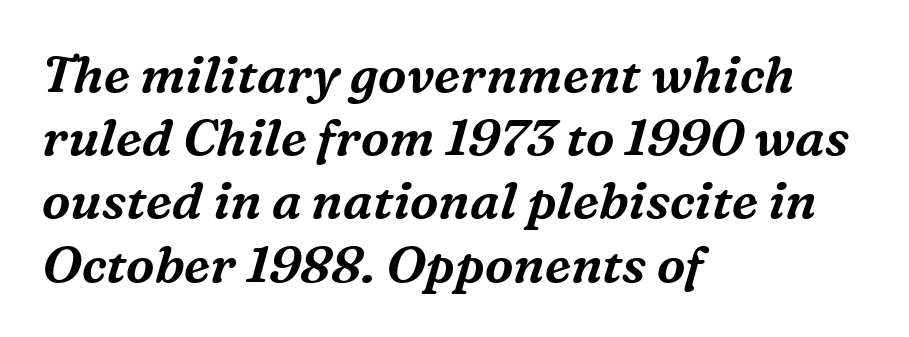
The image shows 51 px serif type, italic (leaning right); set left-aligned, line spacing 1.24x, normal letter spacing, not underlined; medium stroke contrast and a medium x-height.
